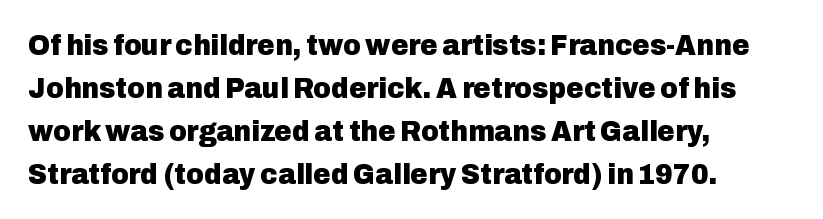
Q: Is the text bold? A: Yes.
Q: Is the text italic (slanted)? A: No, it is upright.
Q: Is the typeface a serif or a sans-serif typeface? A: Sans-serif.
Q: Is the text underlined? A: No.
Q: How is the paragraph aligned? A: Left-aligned.
Q: Is the spacing between letters normal or unusually wide? A: Normal.
Q: Is the spacing between lines tight, normal or loose? A: Normal.
Q: Width (condensed, normal, or wide)? A: Normal.
Q: Stroke contrast? A: Low.
Q: x-height? A: Medium.
Q: Monospaced? A: No.
